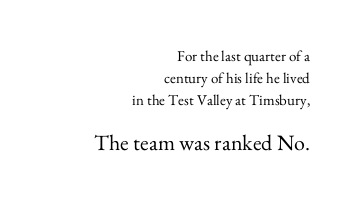
Q: Is the text bold? A: No.
Q: Is the text italic (slanted)? A: No, it is upright.
Q: Is the text underlined? A: No.
Q: How is the paragraph aligned? A: Right-aligned.
Q: Is the spacing between letters normal or unusually wide? A: Normal.
Q: Is the spacing between lines tight, normal or loose? A: Normal.
Q: Which block of text is set in a larger size, the first (top) or the second (bottom)? A: The second (bottom) one.
